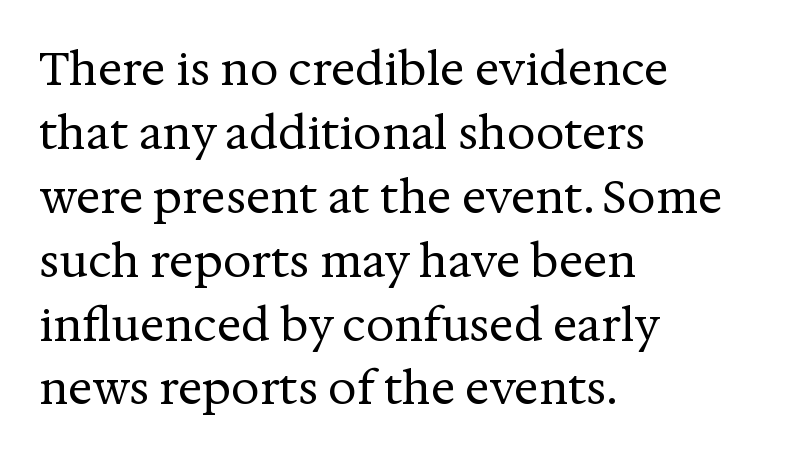
Q: Is the text bold? A: No.
Q: Is the text italic (slanted)? A: No, it is upright.
Q: Is the typeface a serif or a sans-serif typeface? A: Serif.
Q: Is the text underlined? A: No.
Q: How is the paragraph aligned? A: Left-aligned.
Q: Is the spacing between letters normal or unusually wide? A: Normal.
Q: Is the spacing between lines tight, normal or loose? A: Normal.
Q: Width (condensed, normal, or wide)? A: Normal.
Q: Stroke contrast? A: Medium.
Q: x-height? A: Medium.
Q: Monospaced? A: No.
